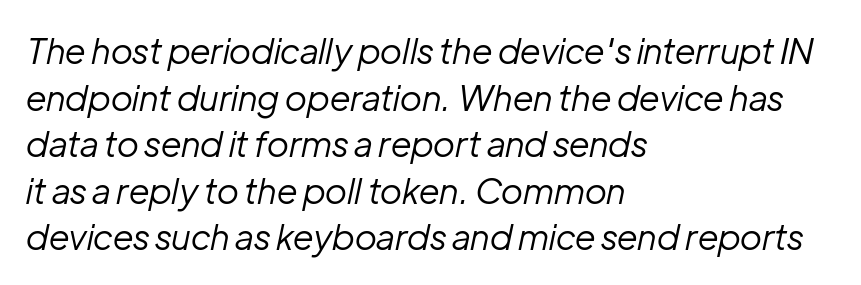
What's the leading like? Ordinary, nothing unusual. The strokes carry an ordinary text weight at most. The passage shown is typed in a proportional face where columns would drift. The glyphs look as if they've been sheared to an angle. Underlining? Definitely not there.
